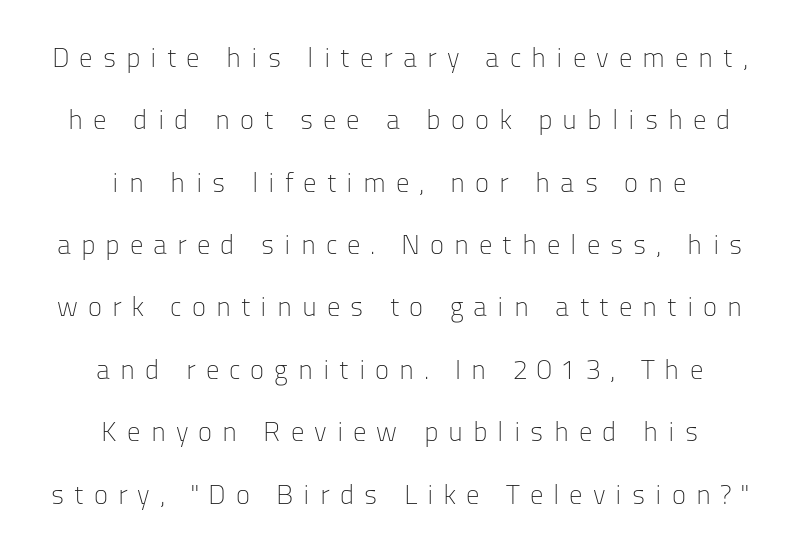
The image shows 27 px text type, upright; set centered, loose line spacing (2.31x), unusually wide letter spacing (+0.37 em), not underlined.
